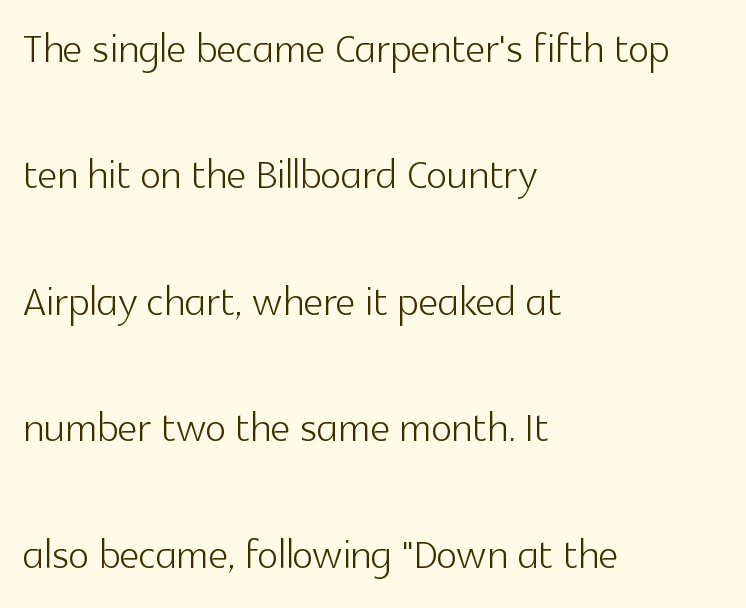
The image shows 55 px light sans-serif type, upright; set left-aligned, loose line spacing (2.3x), normal letter spacing, not underlined; a medium x-height.
